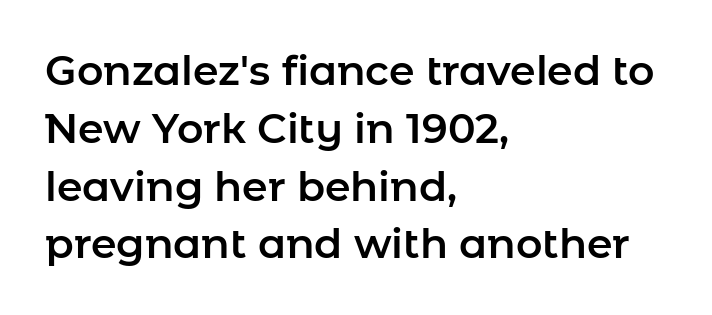
This rendering uses left alignment, leaving the right contour irregular. Words appear dense and cohesive because spacing is normal. This sample uses an upright cut, with every glyph sitting square on the baseline. Interline gaps are of average width in this sample. The face used here is proportionally spaced, like ordinary book or web type. Check where the strokes stop: nothing finishes them off — pure sans.
